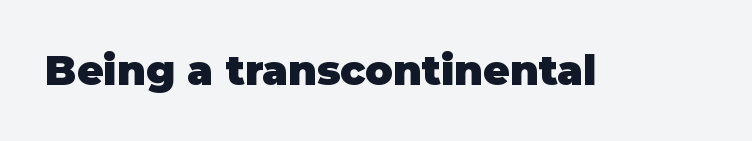
Q: Is the text bold? A: Yes.
Q: Is the text italic (slanted)? A: No, it is upright.
Q: Is the typeface a serif or a sans-serif typeface? A: Sans-serif.
Q: Is the text underlined? A: No.
Q: Is the spacing between letters normal or unusually wide? A: Normal.
Q: Width (condensed, normal, or wide)? A: Normal.
Q: Stroke contrast? A: Low.
Q: x-height? A: Large.
Q: Monospaced? A: No.
